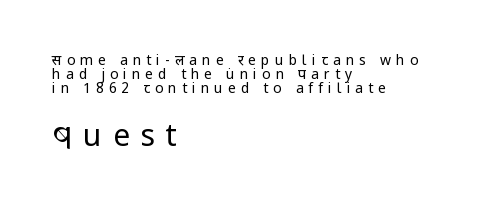
{"serif": "no", "italic": "no", "bold": "no", "weight": "regular", "width": "normal", "stroke_contrast": "low", "x_height": "medium", "monospaced": "no", "underline": "no", "align": "left", "line_spacing": "tight", "line_spacing_ratio": 1.0, "letter_spacing": "wide", "letter_spacing_em": 0.36, "larger_block": "second", "size_ratio": 2.14, "glyph_px": 30}
